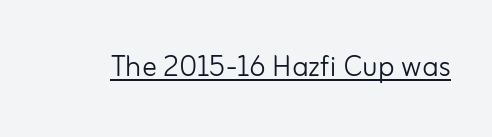
The image shows 37 px light sans-serif type, upright; set normal letter spacing, underlined; low stroke contrast and a small x-height.
